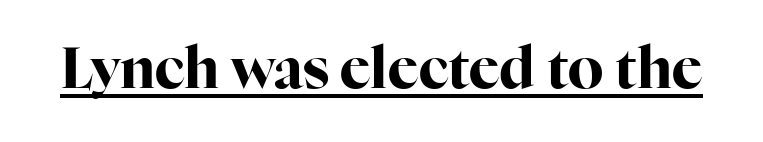
Q: Is the text bold? A: Yes.
Q: Is the text italic (slanted)? A: No, it is upright.
Q: Is the typeface a serif or a sans-serif typeface? A: Serif.
Q: Is the text underlined? A: Yes.
Q: Is the spacing between letters normal or unusually wide? A: Normal.
Q: Width (condensed, normal, or wide)? A: Normal.
Q: Stroke contrast? A: High.
Q: x-height? A: Medium.
Q: Monospaced? A: No.
